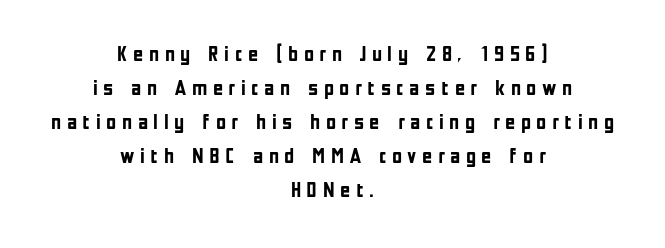
{"italic": "no", "bold": "yes", "underline": "no", "align": "center", "line_spacing": "normal", "line_spacing_ratio": 1.55, "letter_spacing": "wide", "letter_spacing_em": 0.25, "glyph_px": 22}
